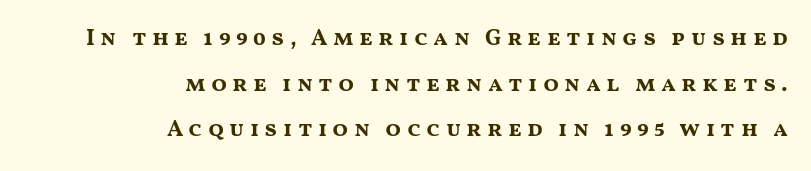
Do the letters lean? They stand straight. Honestly, there is no underline to notice here at all. I'd describe the lettering as bold — thick and assertive. Airy leading.
